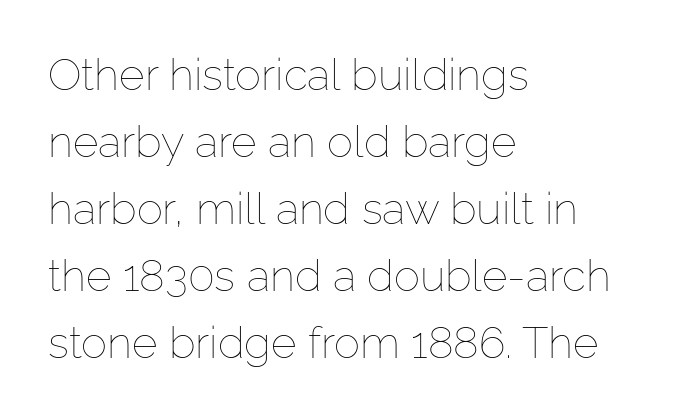
In CSS terms this would be text-align: left. Here the designer chose a conventional face with non-uniform glyph widths. This sample uses an upright cut, with every glyph sitting square on the baseline. The block of text has a typical density, with ordinary space between rows. Stems and bowls with no extra thickness — not bold.
